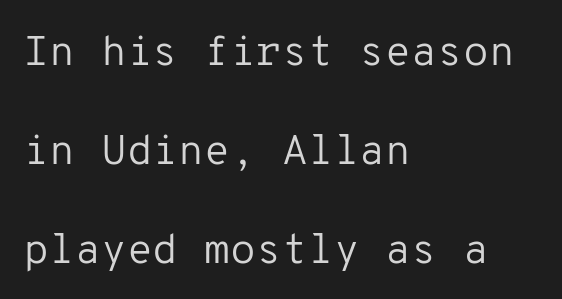
The image shows 42 px regular-weight sans-serif type, upright, monospaced; set left-aligned, loose line spacing (2.36x), normal letter spacing, not underlined; low stroke contrast and a medium x-height.
